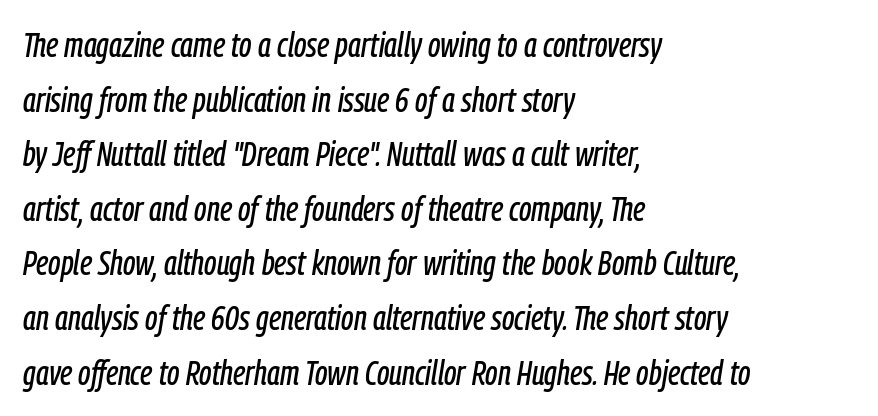
The image shows 35 px condensed type, italic (leaning right); set left-aligned, normal line spacing (1.56x), normal letter spacing, not underlined; low stroke contrast and a medium x-height.
